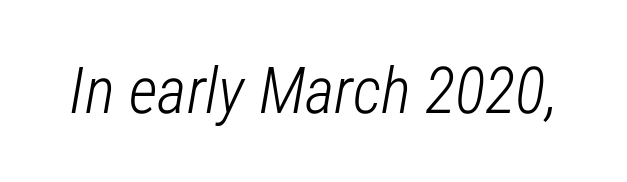
There's an unmistakable incline to the writing here. Lines of text with bare space underneath. The letters look calm and open, with moderate or lighter stems. The horizontal fit of the characters is conventional and even. Note the varied advance widths — an 'i' is clearly narrower than an 'm'.
